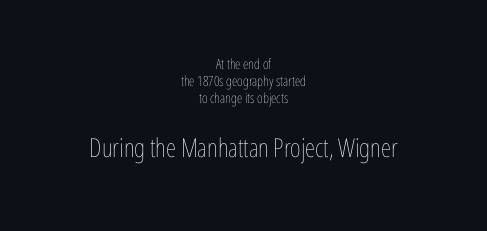
Upright lettering throughout. Caption: face not bold, strokes unweighted. Teacher's note: observe the equal gaps on both sides — that is centered alignment. Plain, unruled lines of type. The following chunk of copy outweighs the initial chunk in type size. You could call the tracking neutral — neither tight nor loose.
